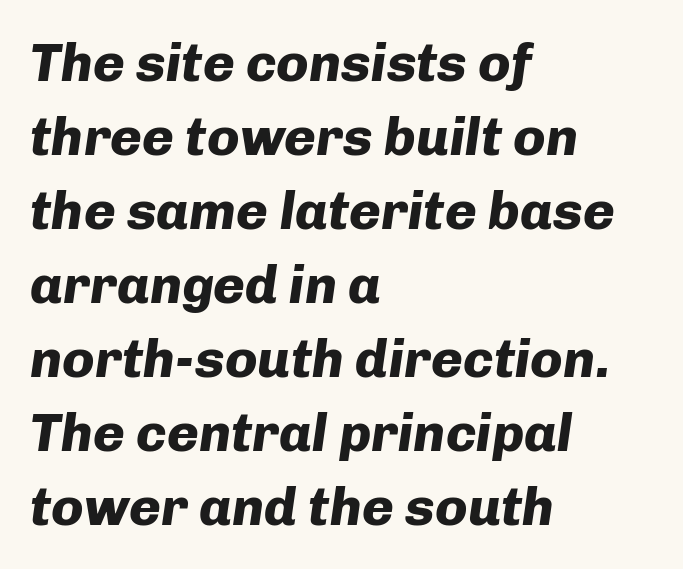
The image shows 54 px heavy type, italic (leaning right); set left-aligned, normal line spacing (1.37x), normal letter spacing, not underlined; low stroke contrast and a medium x-height.
